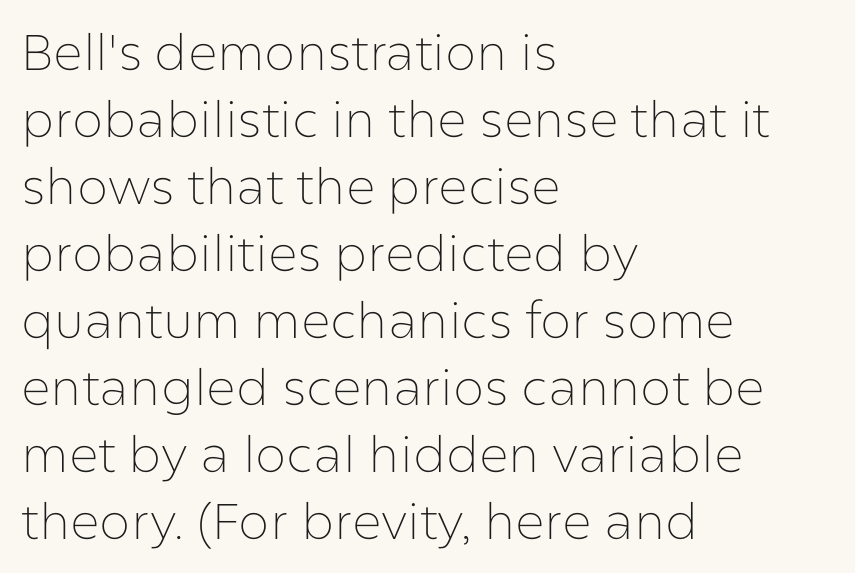
{"serif": "no", "italic": "no", "bold": "no", "weight": "thin", "width": "normal", "stroke_contrast": "low", "x_height": "medium", "monospaced": "no", "underline": "no", "align": "left", "line_spacing": "normal", "line_spacing_ratio": 1.34, "letter_spacing": "normal", "letter_spacing_em": 0.0, "glyph_px": 50}
